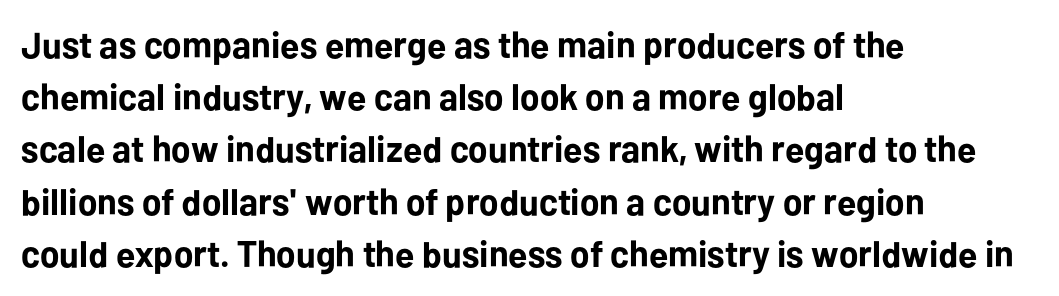
Q: Is the text bold? A: Yes.
Q: Is the text italic (slanted)? A: No, it is upright.
Q: Is the typeface a serif or a sans-serif typeface? A: Sans-serif.
Q: Is the text underlined? A: No.
Q: How is the paragraph aligned? A: Left-aligned.
Q: Is the spacing between letters normal or unusually wide? A: Normal.
Q: Is the spacing between lines tight, normal or loose? A: Normal.
Q: Width (condensed, normal, or wide)? A: Normal.
Q: Stroke contrast? A: Low.
Q: x-height? A: Medium.
Q: Monospaced? A: No.
